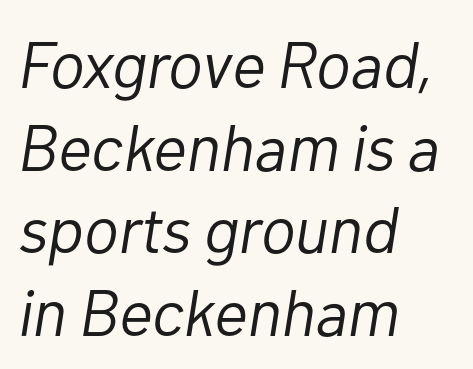
Q: Is the text bold? A: No.
Q: Is the text italic (slanted)? A: Yes, it leans right by about 10 degrees.
Q: Is the text underlined? A: No.
Q: How is the paragraph aligned? A: Left-aligned.
Q: Is the spacing between letters normal or unusually wide? A: Normal.
Q: Is the spacing between lines tight, normal or loose? A: Normal.
Q: Width (condensed, normal, or wide)? A: Normal.
Q: Stroke contrast? A: Low.
Q: x-height? A: Medium.
Q: Monospaced? A: No.
